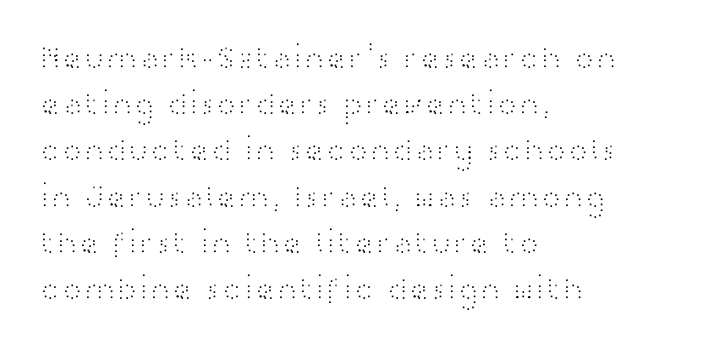
The image shows 33 px light, wide sans-serif type, upright; set left-aligned, normal line spacing (1.4x), normal letter spacing, not underlined; high stroke contrast and a medium x-height.
